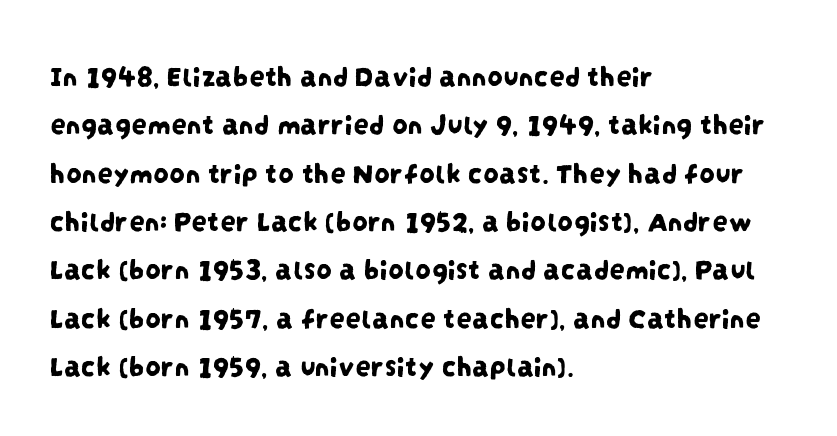
Think of a printed novel: that variable character pitch is what you see here. You can tell from the bare stems that sans-serif type was used. Here the glyphs are tracked normally, forming tight word shapes. Every row of glyphs begins at an identical x-position on the left. One glance says typical: line gaps are just what's usual. Underline: absent.
